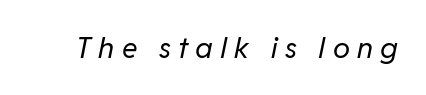
Q: Is the text bold? A: No.
Q: Is the text italic (slanted)? A: Yes, it leans right by about 11 degrees.
Q: Is the text underlined? A: No.
Q: Is the spacing between letters normal or unusually wide? A: Unusually wide.
Q: Width (condensed, normal, or wide)? A: Normal.
Q: Stroke contrast? A: Low.
Q: x-height? A: Medium.
Q: Monospaced? A: No.
